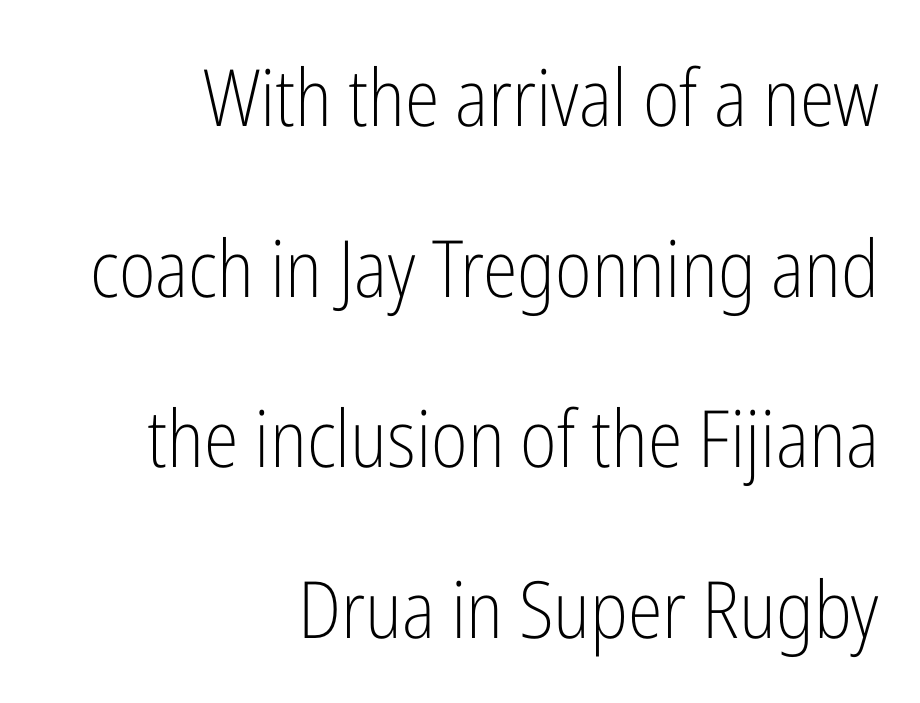
The rendering shows plain stroke endings on the letterforms — a sans-serif design. Widely set lines give the paragraph a tall, airy silhouette. Nobody drew a line under any word here. No italicization has been applied; the sample stays upright. The passage shown is not bold in any degree.
